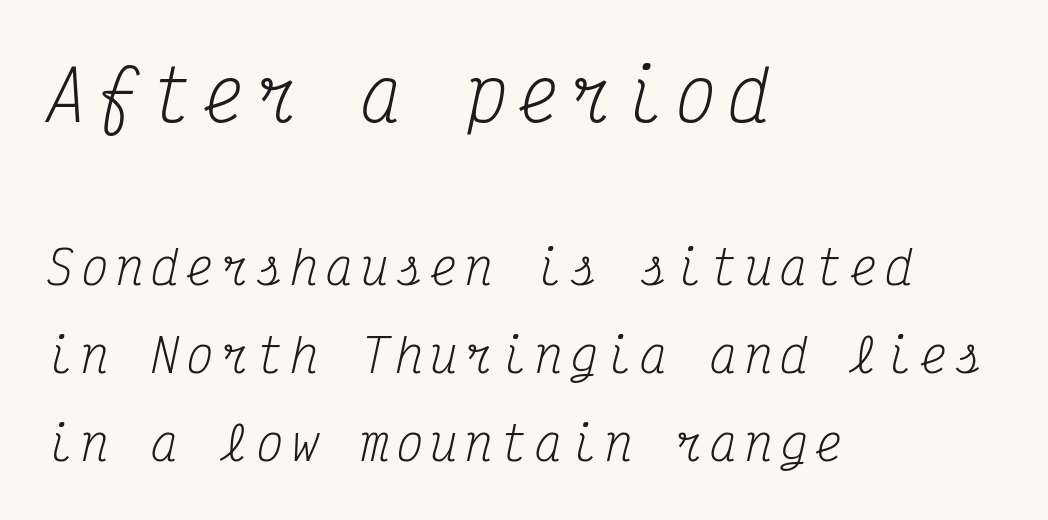
Q: Is the text bold? A: No.
Q: Is the text italic (slanted)? A: Yes, it leans right by about 12 degrees.
Q: Is the typeface a serif or a sans-serif typeface? A: Serif.
Q: Is the text underlined? A: No.
Q: How is the paragraph aligned? A: Left-aligned.
Q: Is the spacing between lines tight, normal or loose? A: Loose.
Q: Which block of text is set in a larger size, the first (top) or the second (bottom)? A: The first (top) one.
Q: Width (condensed, normal, or wide)? A: Condensed.
Q: Stroke contrast? A: Medium.
Q: x-height? A: Medium.
Q: Monospaced? A: Yes.
